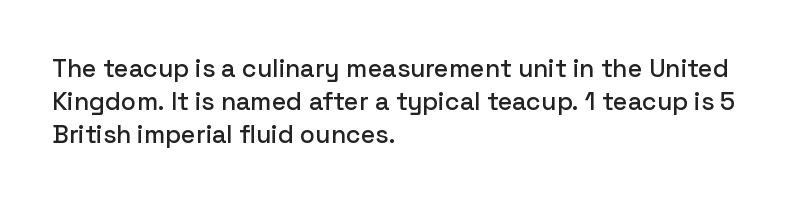
Q: Is the text italic (slanted)? A: No, it is upright.
Q: Is the text underlined? A: No.
Q: How is the paragraph aligned? A: Left-aligned.
Q: Is the spacing between letters normal or unusually wide? A: Normal.
Q: Is the spacing between lines tight, normal or loose? A: Normal.
